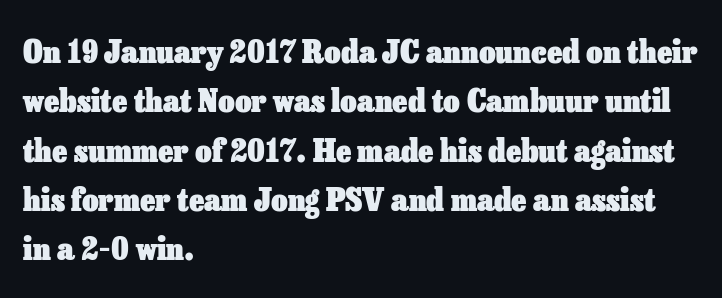
{"italic": "no", "bold": "yes", "weight": "heavy", "width": "normal", "stroke_contrast": "low", "x_height": "medium", "monospaced": "no", "underline": "no", "align": "left", "line_spacing": "normal", "line_spacing_ratio": 1.54, "letter_spacing": "normal", "letter_spacing_em": 0.0, "glyph_px": 32}
